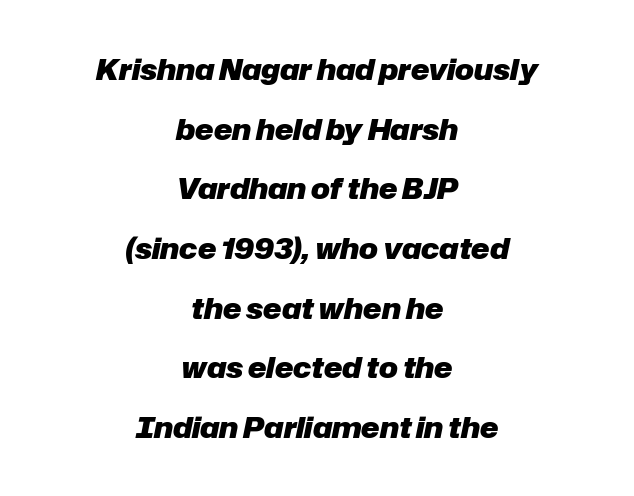
{"italic": "yes", "lean": "right", "slant_degrees": 12, "bold": "yes", "weight": "heavy", "width": "normal", "stroke_contrast": "low", "x_height": "medium", "monospaced": "no", "underline": "no", "align": "center", "line_spacing": "loose", "line_spacing_ratio": 2.13, "letter_spacing": "normal", "letter_spacing_em": 0.0, "glyph_px": 28}
